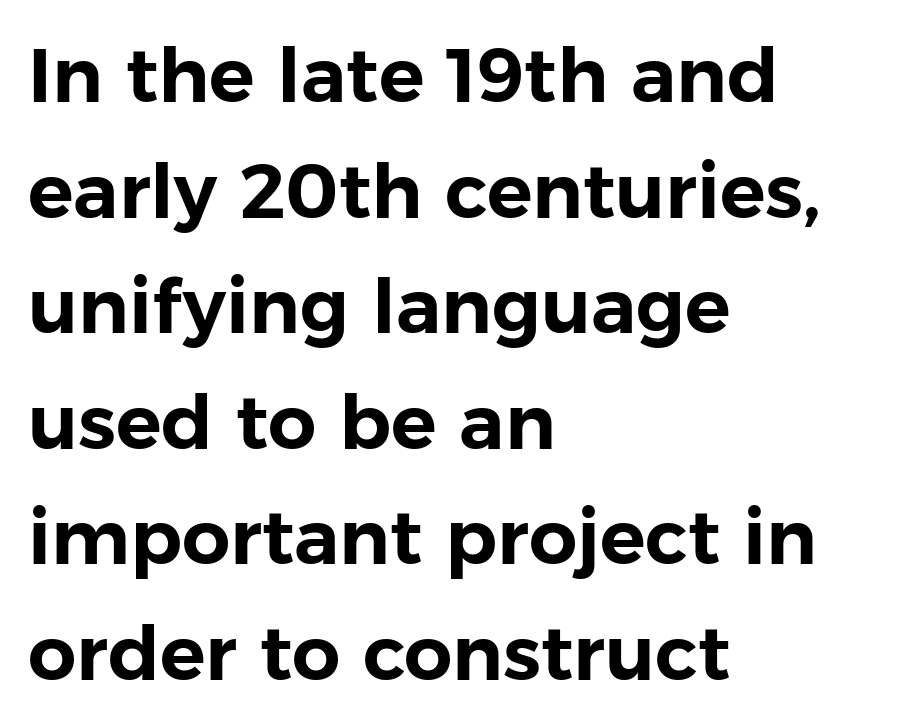
The area under the type is left untouched. The face used here is proportionally spaced, like ordinary book or web type. In CSS terms this would be text-align: left. You can tell it's not italic because the verticals are truly vertical.
